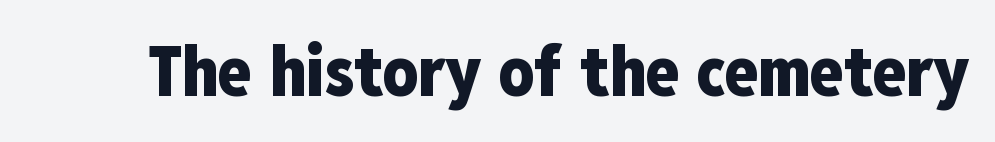
No feet cap the strokes, marking this as sans-serif type. Heavy-handed strokes throughout: this text is bold. Underline: absent. The specimen reads as upright at a glance.
